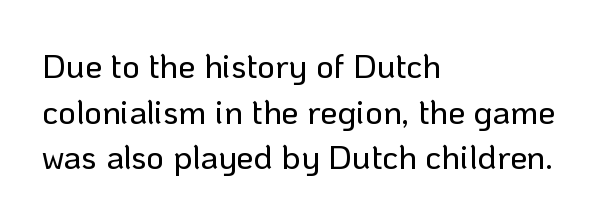
The image shows 34 px sans-serif type, upright; set left-aligned, normal line spacing (1.34x), normal letter spacing, not underlined; low stroke contrast and a medium x-height.
